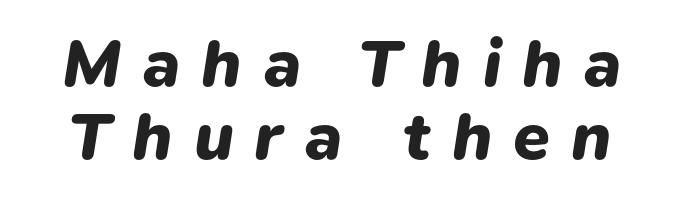
Q: Is the text bold? A: Yes.
Q: Is the text italic (slanted)? A: Yes, it leans right by about 9 degrees.
Q: Is the text underlined? A: No.
Q: Is the spacing between letters normal or unusually wide? A: Unusually wide.
Q: Is the spacing between lines tight, normal or loose? A: Tight.
Q: Width (condensed, normal, or wide)? A: Normal.
Q: Stroke contrast? A: Low.
Q: x-height? A: Medium.
Q: Monospaced? A: No.
